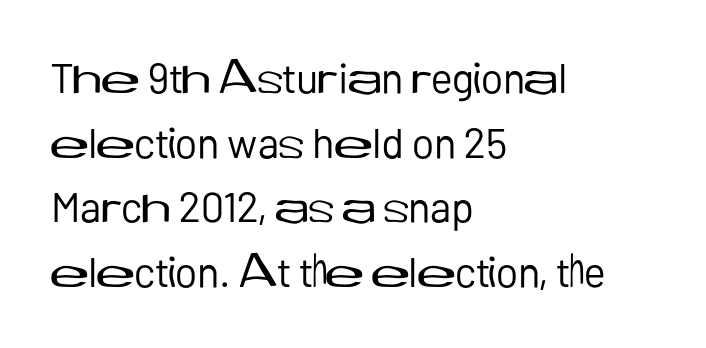
Q: Is the text bold? A: No.
Q: Is the text italic (slanted)? A: No, it is upright.
Q: Is the typeface a serif or a sans-serif typeface? A: Sans-serif.
Q: Is the text underlined? A: No.
Q: How is the paragraph aligned? A: Left-aligned.
Q: Is the spacing between letters normal or unusually wide? A: Normal.
Q: Is the spacing between lines tight, normal or loose? A: Normal.
Q: Width (condensed, normal, or wide)? A: Normal.
Q: Stroke contrast? A: Low.
Q: x-height? A: Medium.
Q: Monospaced? A: No.
